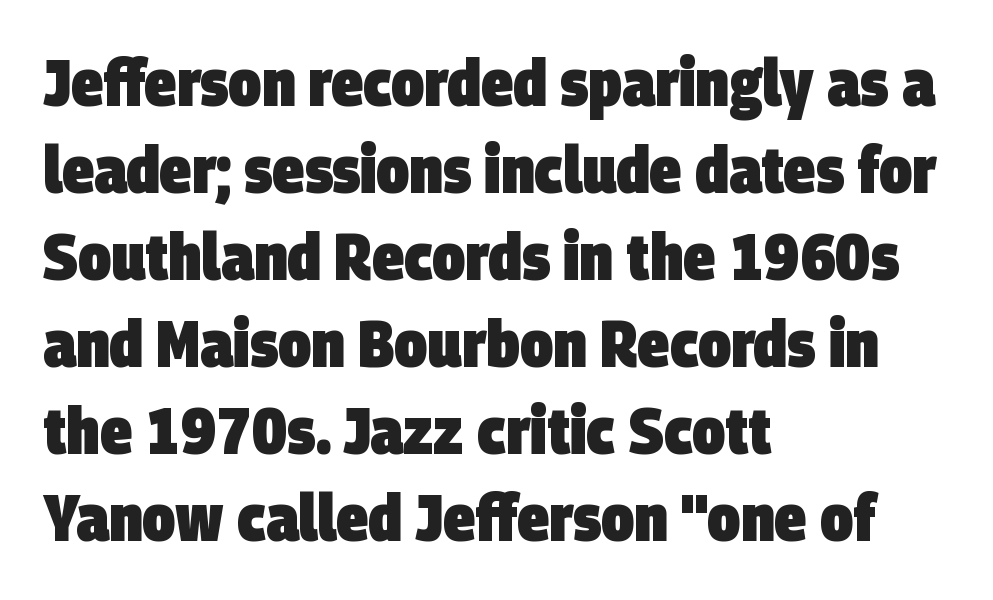
The image shows 65 px heavy, condensed sans-serif type; set left-aligned, normal line spacing (1.34x), normal letter spacing, not underlined; low stroke contrast and a large x-height.
